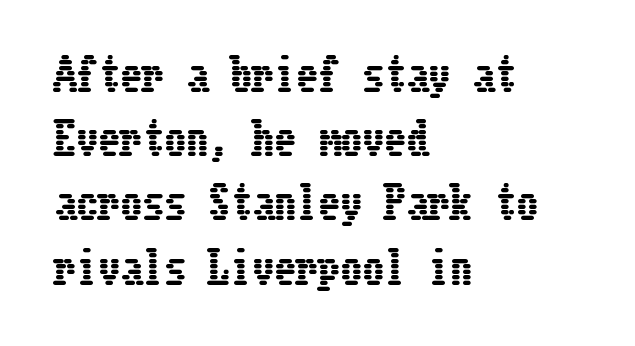
{"italic": "no", "width": "condensed", "stroke_contrast": "low", "x_height": "medium", "underline": "no", "align": "left", "line_spacing": "normal", "line_spacing_ratio": 1.46, "letter_spacing": "normal", "letter_spacing_em": 0.0, "glyph_px": 44}
